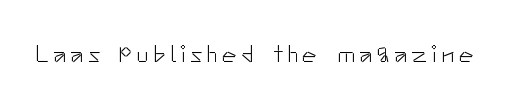
The image shows 25 px text type, upright; set not underlined.
